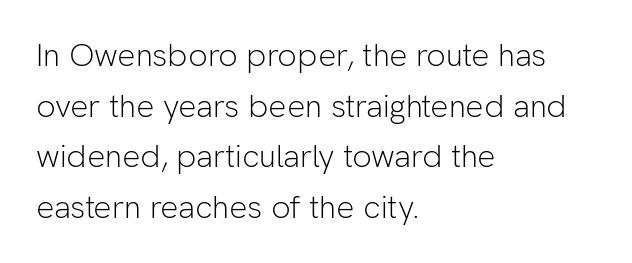
The image shows 32 px light sans-serif type, upright; set left-aligned, normal line spacing (1.58x), normal letter spacing, not underlined; low stroke contrast and a medium x-height.
